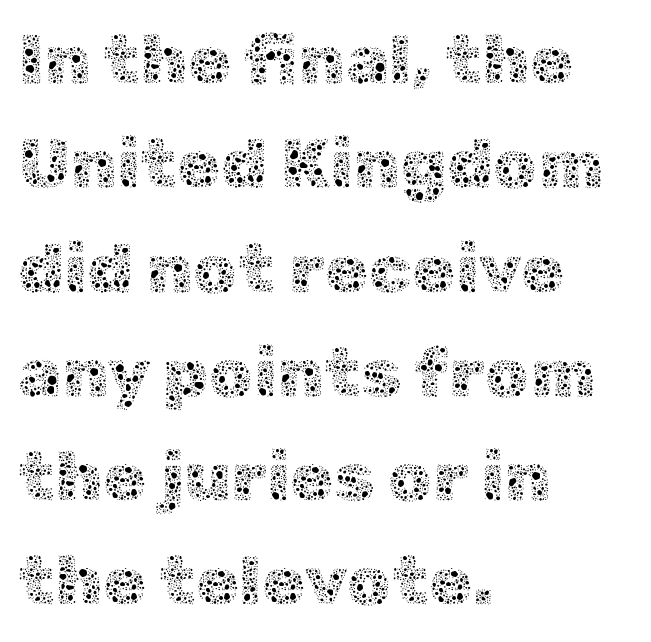
Q: Is the text bold? A: No.
Q: Is the text italic (slanted)? A: No, it is upright.
Q: Is the text underlined? A: No.
Q: How is the paragraph aligned? A: Left-aligned.
Q: Is the spacing between letters normal or unusually wide? A: Normal.
Q: Is the spacing between lines tight, normal or loose? A: Normal.
Q: Width (condensed, normal, or wide)? A: Normal.
Q: x-height? A: Medium.
Q: Monospaced? A: No.
